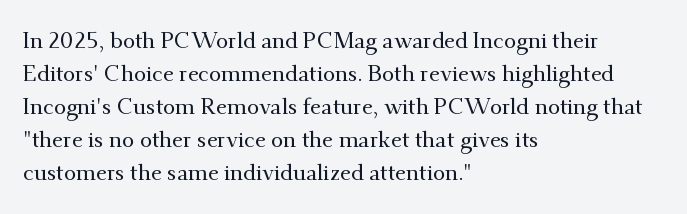
The image shows 22 px text type, upright; set left-aligned, normal line spacing (1.5x), normal letter spacing, not underlined.
